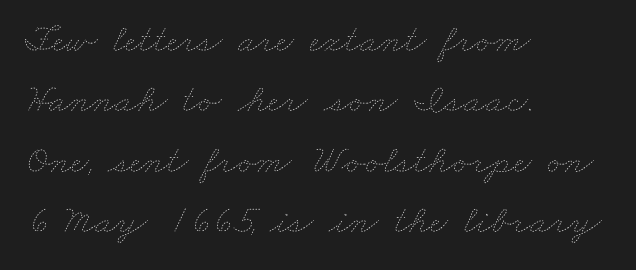
The image shows 40 px thin, wide type; set left-aligned, normal line spacing (1.51x), normal letter spacing, not underlined; low stroke contrast and a small x-height.
